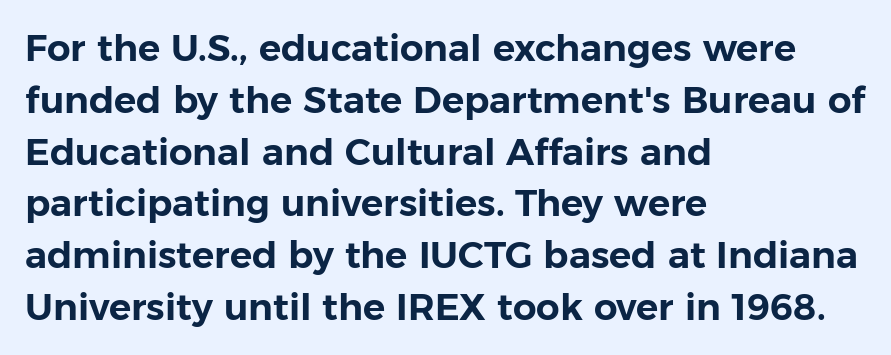
{"serif": "no", "italic": "no", "width": "normal", "stroke_contrast": "low", "x_height": "medium", "monospaced": "no", "underline": "no", "align": "left", "line_spacing": "normal", "line_spacing_ratio": 1.4, "letter_spacing": "normal", "letter_spacing_em": 0.0, "glyph_px": 37}
